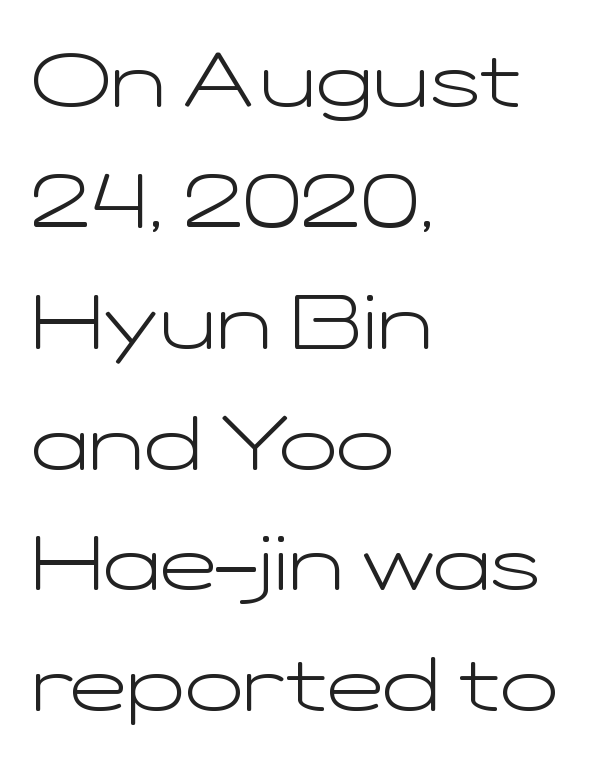
Q: Is the text bold? A: No.
Q: Is the text italic (slanted)? A: No, it is upright.
Q: Is the typeface a serif or a sans-serif typeface? A: Sans-serif.
Q: Is the text underlined? A: No.
Q: How is the paragraph aligned? A: Left-aligned.
Q: Is the spacing between letters normal or unusually wide? A: Normal.
Q: Is the spacing between lines tight, normal or loose? A: Normal.
Q: Width (condensed, normal, or wide)? A: Wide.
Q: Stroke contrast? A: Low.
Q: x-height? A: Medium.
Q: Monospaced? A: No.
